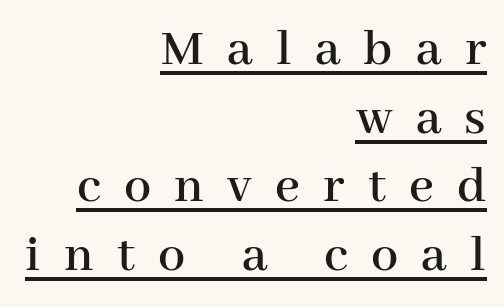
Reading down the block, your eye finds every line finishing at a fixed right position. The face used here appears with an underline applied. Does extra space separate the letters? Yes, quite a lot of it. Leading: standard. The characters display serif detailing at their extremities.
